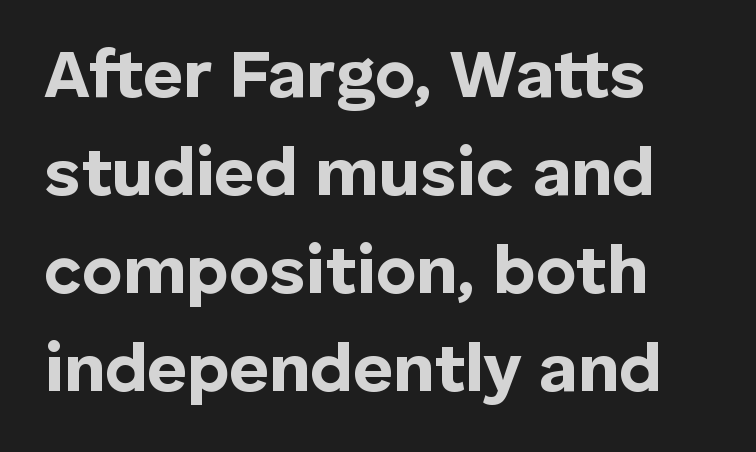
The image shows 69 px bold sans-serif type, upright; set normal line spacing (1.42x), normal letter spacing, not underlined; low stroke contrast and a medium x-height.
